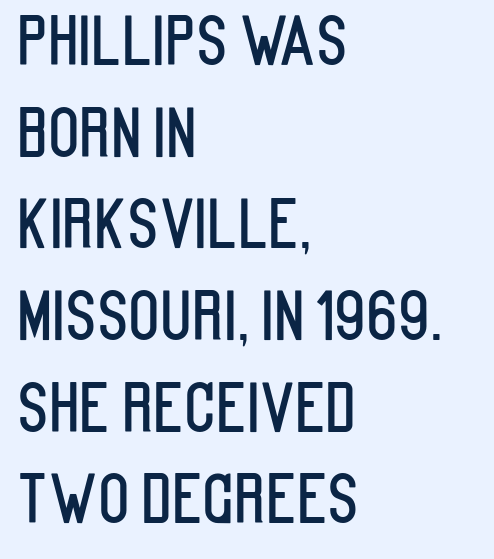
The image shows 65 px condensed sans-serif type, upright; set left-aligned, normal line spacing (1.41x), normal letter spacing, not underlined; low stroke contrast and a large x-height.
